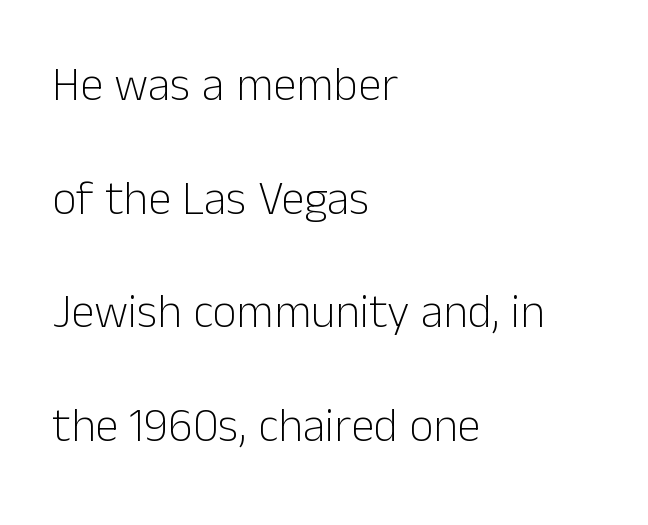
Q: Is the text bold? A: No.
Q: Is the text italic (slanted)? A: No, it is upright.
Q: Is the typeface a serif or a sans-serif typeface? A: Sans-serif.
Q: Is the text underlined? A: No.
Q: How is the paragraph aligned? A: Left-aligned.
Q: Is the spacing between letters normal or unusually wide? A: Normal.
Q: Is the spacing between lines tight, normal or loose? A: Loose.
Q: Width (condensed, normal, or wide)? A: Normal.
Q: Stroke contrast? A: Low.
Q: x-height? A: Medium.
Q: Monospaced? A: No.
